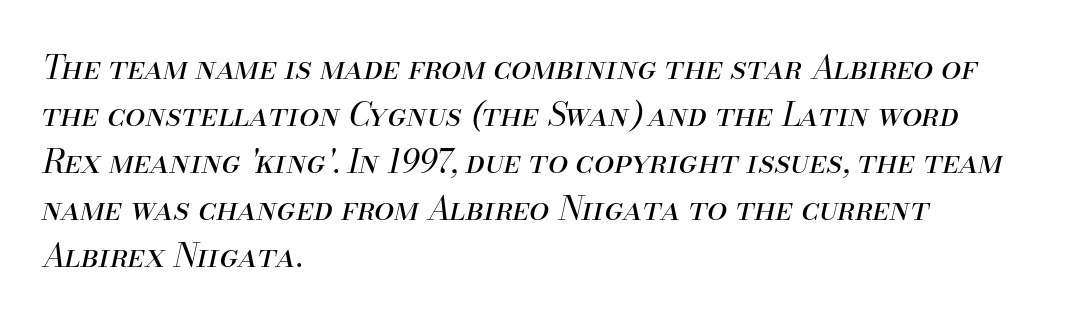
Evenly set lines give the paragraph a standard silhouette. A clean baseline with only descenders dipping below it. What stands out about the letter spacing? Nothing — it is the standard amount. On a weight scale, this lands at 450 or below.
